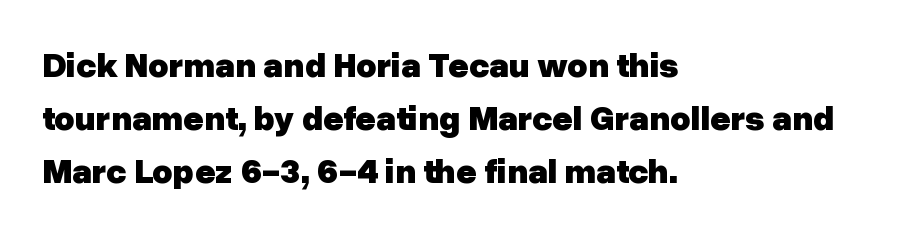
{"serif": "no", "italic": "no", "bold": "yes", "weight": "heavy", "width": "normal", "stroke_contrast": "low", "x_height": "medium", "monospaced": "no", "underline": "no", "align": "left", "line_spacing": "normal", "line_spacing_ratio": 1.51, "letter_spacing": "normal", "letter_spacing_em": 0.0, "glyph_px": 35}
